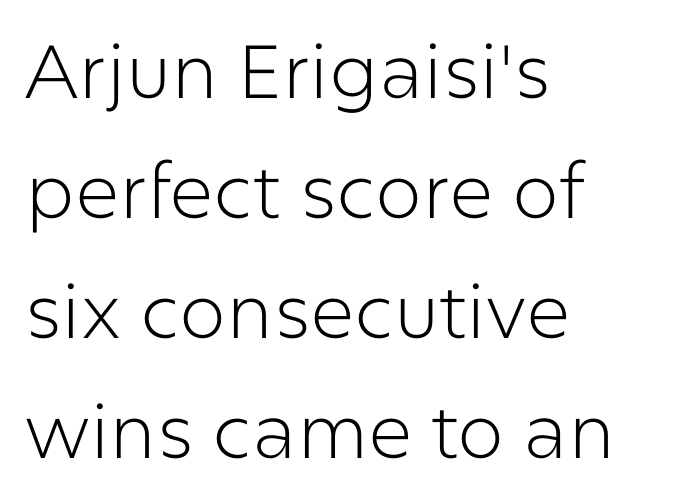
Unlike a traditional serif, this face leaves its strokes unadorned. This sample is left-justified, so line endings fall wherever the words run out. Students, note that the glyphs here touch the page at normal intervals. Bare-footed words on every line.
